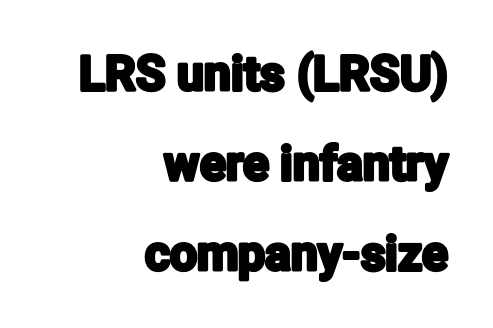
Posture: straight, roman, zero tilt. The passage shown is not underscored anywhere. This rendering employs a face without finishing strokes, i.e., a sans-serif. The typesetter chose a ragged-left arrangement here.
